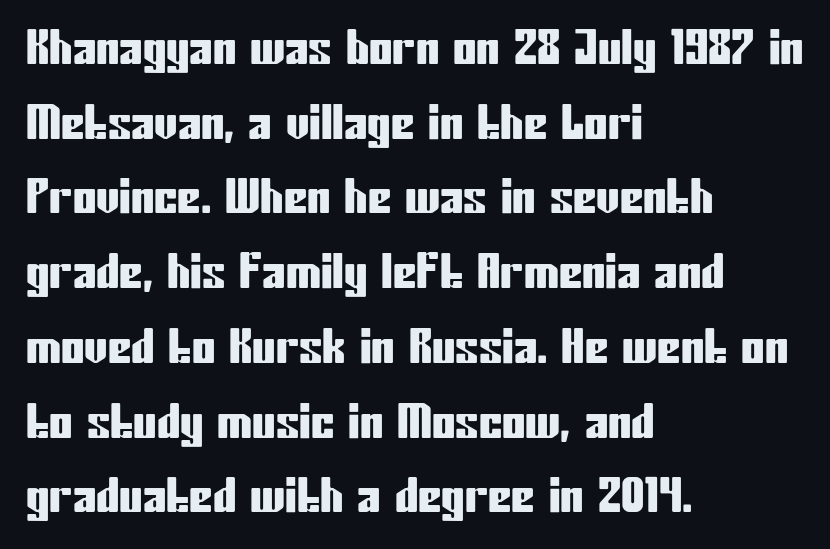
All the whitespace from short lines collects on the right. The type sits square on the baseline with zero lean. These lines keep a tight, regular rhythm from letter to letter. Descenders hang freely into open space.
